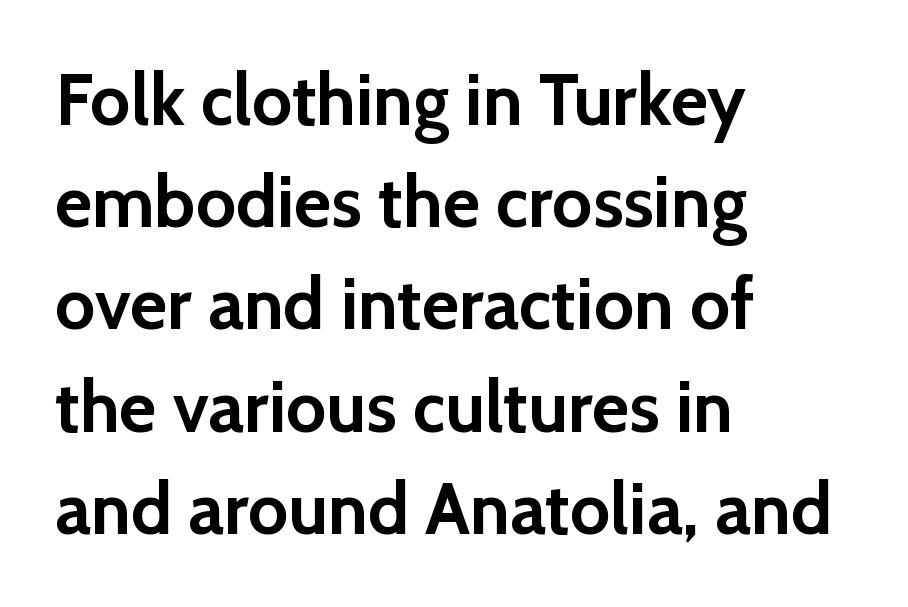
The image shows 72 px semibold sans-serif type, upright; set left-aligned, normal line spacing (1.42x), normal letter spacing, not underlined; a medium x-height.
